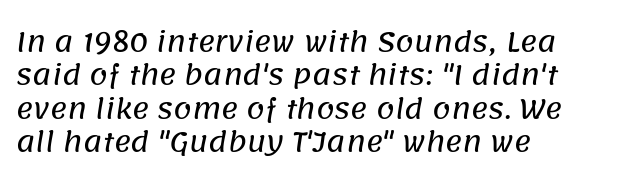
Q: Is the text underlined? A: No.
Q: How is the paragraph aligned? A: Left-aligned.
Q: Is the spacing between letters normal or unusually wide? A: Normal.
Q: Is the spacing between lines tight, normal or loose? A: Normal.
